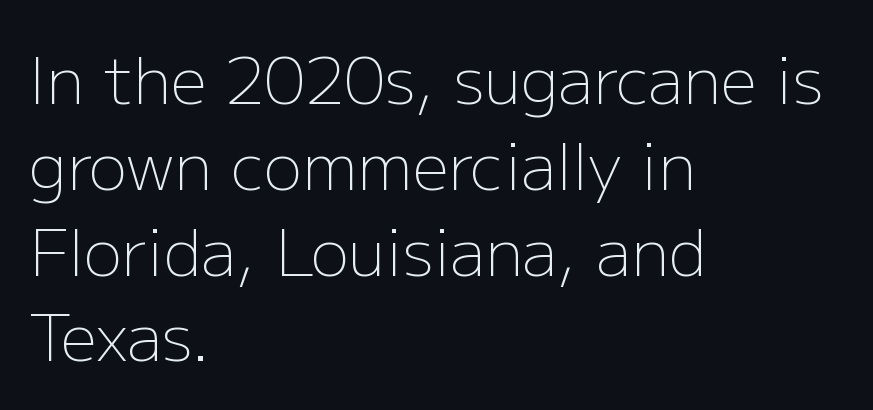
{"serif": "no", "italic": "no", "bold": "no", "weight": "light", "width": "normal", "stroke_contrast": "low", "x_height": "medium", "monospaced": "no", "underline": "no", "align": "left", "line_spacing": "normal", "line_spacing_ratio": 1.34, "letter_spacing": "normal", "letter_spacing_em": 0.0, "glyph_px": 64}
